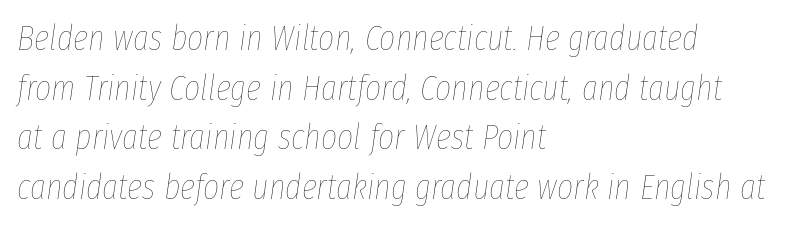
{"italic": "yes", "lean": "right", "slant_degrees": 8, "bold": "no", "weight": "thin", "width": "condensed", "stroke_contrast": "low", "x_height": "medium", "monospaced": "no", "underline": "no", "align": "left", "line_spacing": "normal", "line_spacing_ratio": 1.42, "letter_spacing": "normal", "letter_spacing_em": 0.0, "glyph_px": 35}
